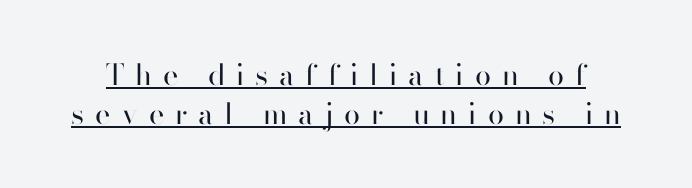
Check the space under the baseline: a stroke is drawn there. Does the type have serifs? No, each stem ends abruptly. Vertical strokes here are truly vertical. Caption: expanded tracking, letters set apart.
